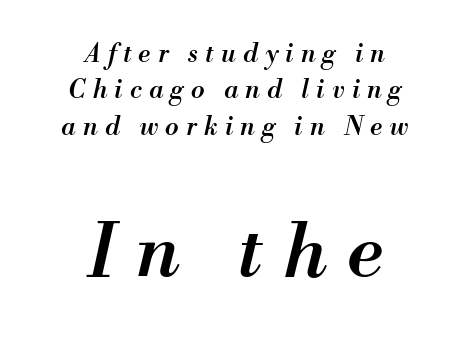
{"italic": "yes", "lean": "right", "slant_degrees": 13, "bold": "semi", "weight": "semibold", "width": "normal", "stroke_contrast": "medium", "x_height": "small", "monospaced": "no", "underline": "no", "align": "center", "line_spacing": "normal", "line_spacing_ratio": 1.46, "letter_spacing": "wide", "letter_spacing_em": 0.29, "larger_block": "second", "size_ratio": 2.96, "glyph_px": 74}
